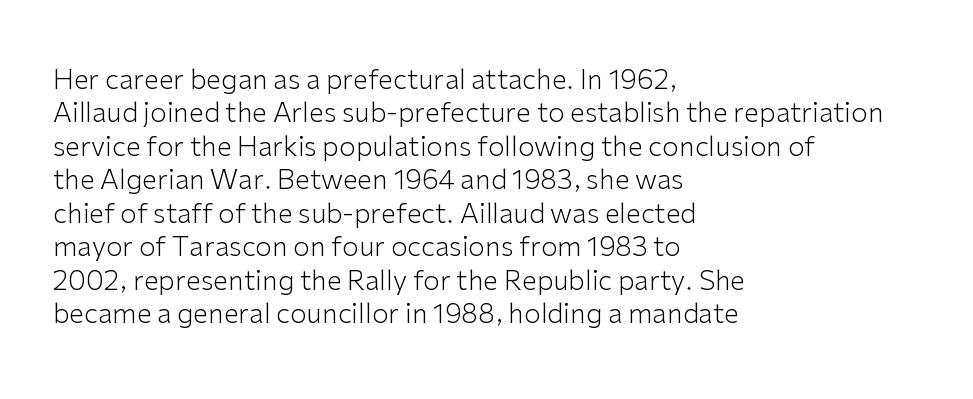
Q: Is the text bold? A: No.
Q: Is the text italic (slanted)? A: No, it is upright.
Q: Is the text underlined? A: No.
Q: How is the paragraph aligned? A: Left-aligned.
Q: Is the spacing between letters normal or unusually wide? A: Normal.
